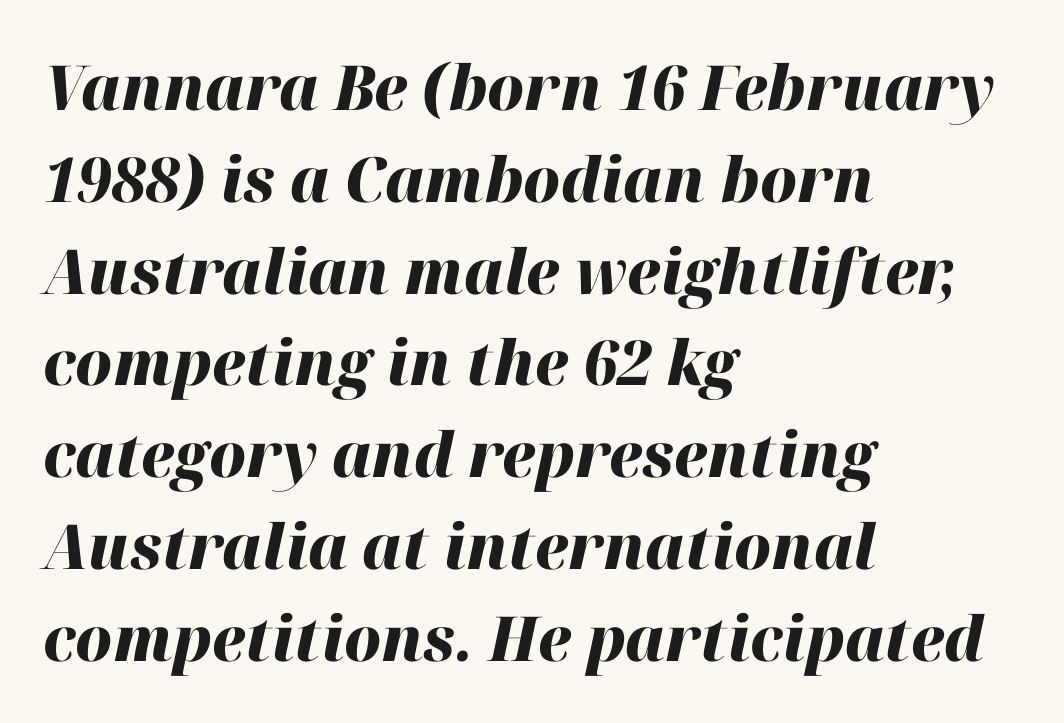
The image shows 62 px heavy type, italic (leaning right); set left-aligned, normal line spacing (1.48x), normal letter spacing, not underlined; high stroke contrast and a medium x-height.
